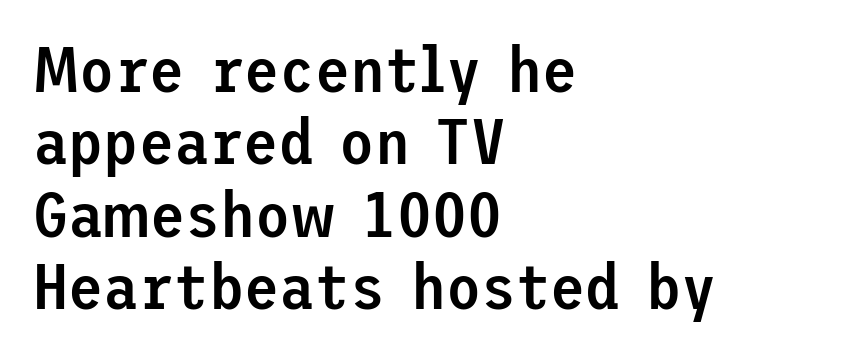
Q: Is the text bold? A: Semi-bold.
Q: Is the text italic (slanted)? A: No, it is upright.
Q: Is the typeface a serif or a sans-serif typeface? A: Sans-serif.
Q: Is the text underlined? A: No.
Q: How is the paragraph aligned? A: Left-aligned.
Q: Is the spacing between letters normal or unusually wide? A: Normal.
Q: Is the spacing between lines tight, normal or loose? A: Tight.
Q: Width (condensed, normal, or wide)? A: Normal.
Q: Stroke contrast? A: Low.
Q: x-height? A: Medium.
